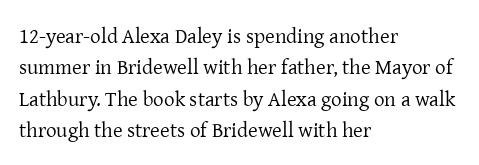
The image shows 21 px text type, upright; set left-aligned, normal line spacing (1.5x), normal letter spacing, not underlined.
